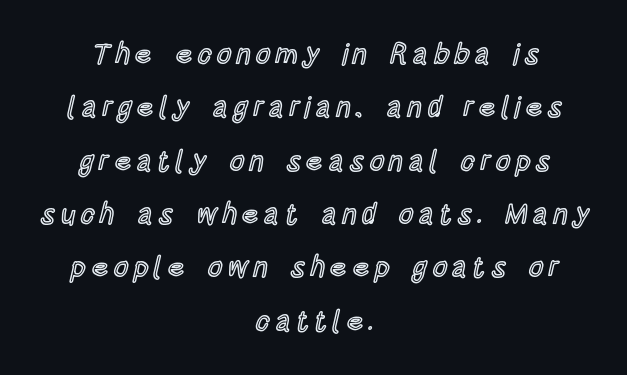
The image shows 29 px condensed type; set centered, line spacing 1.84x, not underlined; a large x-height.
